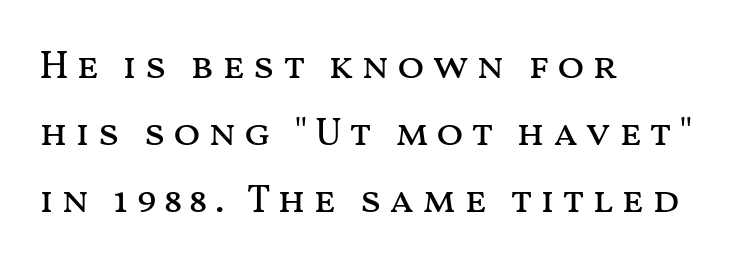
{"italic": "no", "bold": "no", "weight": "regular", "width": "wide", "stroke_contrast": "medium", "x_height": "medium", "monospaced": "no", "underline": "no", "align": "left", "line_spacing": "normal", "line_spacing_ratio": 1.68, "glyph_px": 40}
